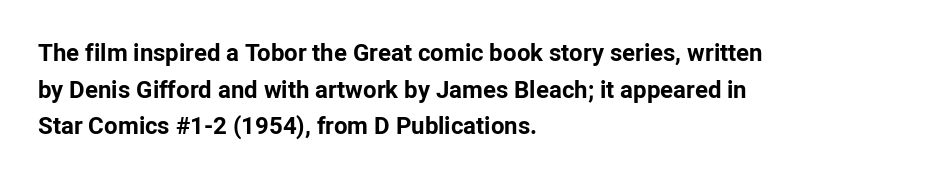
Q: Is the text bold? A: Yes.
Q: Is the text italic (slanted)? A: No, it is upright.
Q: Is the text underlined? A: No.
Q: How is the paragraph aligned? A: Left-aligned.
Q: Is the spacing between letters normal or unusually wide? A: Normal.
Q: Is the spacing between lines tight, normal or loose? A: Normal.
